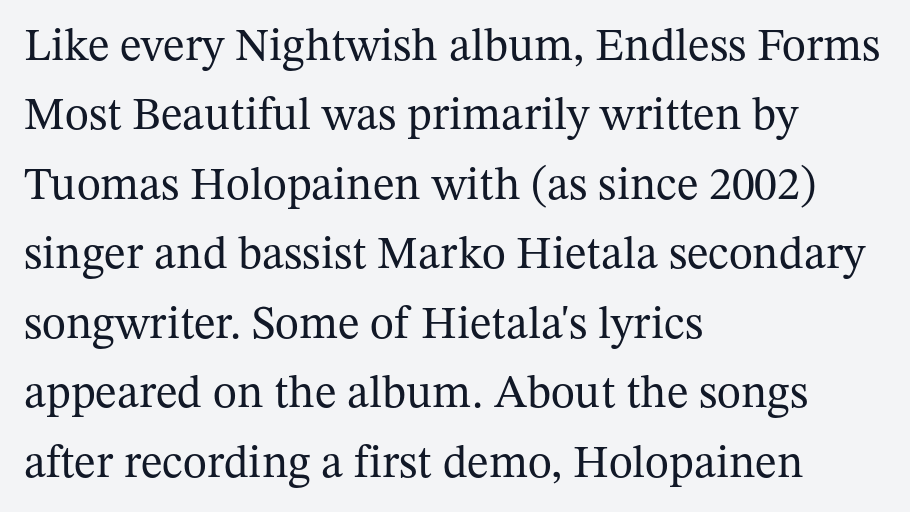
{"serif": "yes", "italic": "no", "bold": "no", "weight": "regular", "width": "normal", "stroke_contrast": "medium", "x_height": "medium", "monospaced": "no", "underline": "no", "align": "left", "line_spacing": "normal", "line_spacing_ratio": 1.51, "letter_spacing": "normal", "letter_spacing_em": 0.0, "glyph_px": 46}
